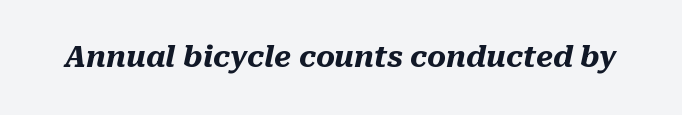
The image shows 29 px heavy type, italic (leaning right); set normal letter spacing, not underlined; medium stroke contrast and a medium x-height.
